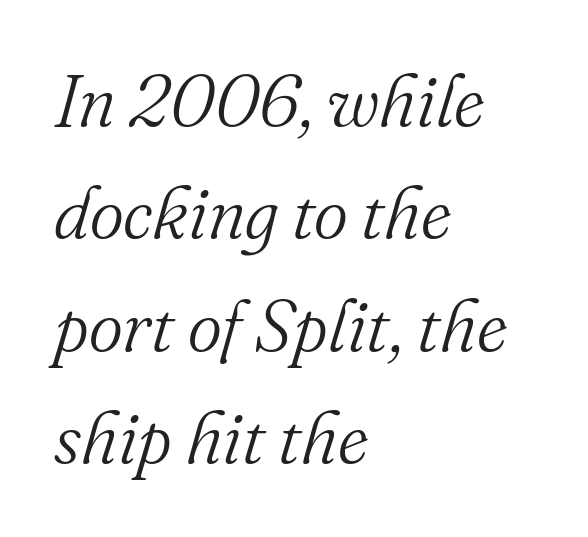
{"serif": "yes", "italic": "yes", "lean": "right", "slant_degrees": 16, "bold": "no", "weight": "light", "width": "normal", "stroke_contrast": "medium", "x_height": "small", "monospaced": "no", "underline": "no", "align": "left", "line_spacing": "normal", "line_spacing_ratio": 1.54, "letter_spacing": "normal", "letter_spacing_em": 0.0, "glyph_px": 73}
